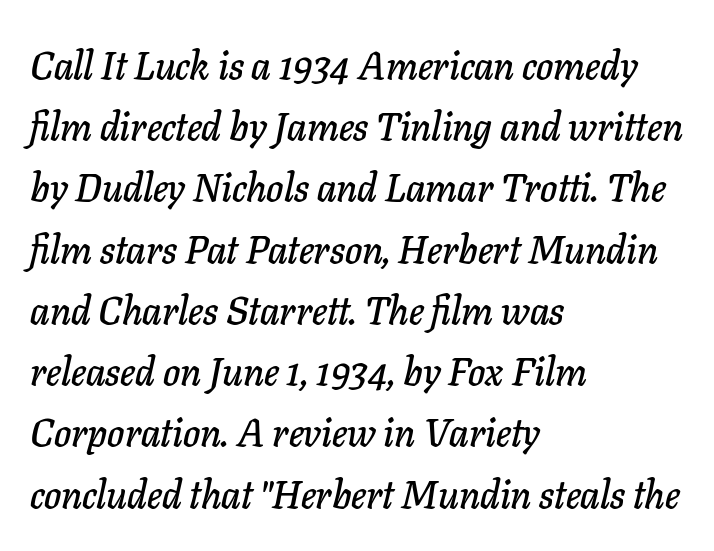
The image shows 39 px text type, italic (leaning right); set left-aligned, normal line spacing (1.57x), normal letter spacing, not underlined; low stroke contrast and a medium x-height.
